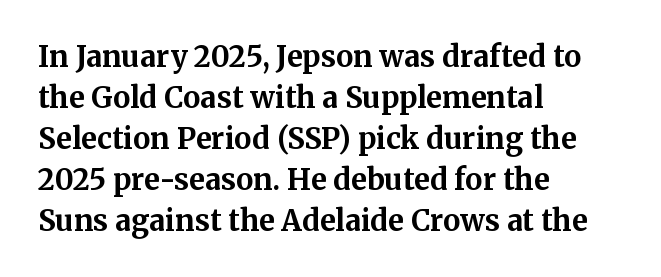
Set as a true bold cut, around the 700 mark. This sample is left-justified, so line endings fall wherever the words run out. Posture: straight, roman, zero tilt. Vertical spacing — default. Does extra space separate the letters? No, they use regular spacing.
